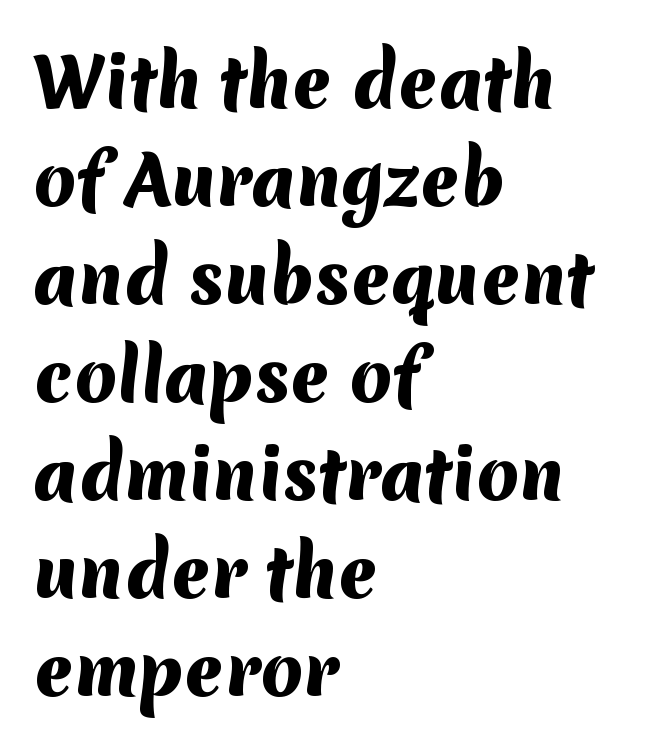
Q: Is the text bold? A: Yes.
Q: Is the typeface a serif or a sans-serif typeface? A: Sans-serif.
Q: Is the text underlined? A: No.
Q: How is the paragraph aligned? A: Left-aligned.
Q: Is the spacing between letters normal or unusually wide? A: Normal.
Q: Is the spacing between lines tight, normal or loose? A: Normal.
Q: Width (condensed, normal, or wide)? A: Normal.
Q: Stroke contrast? A: Medium.
Q: x-height? A: Medium.
Q: Monospaced? A: No.
